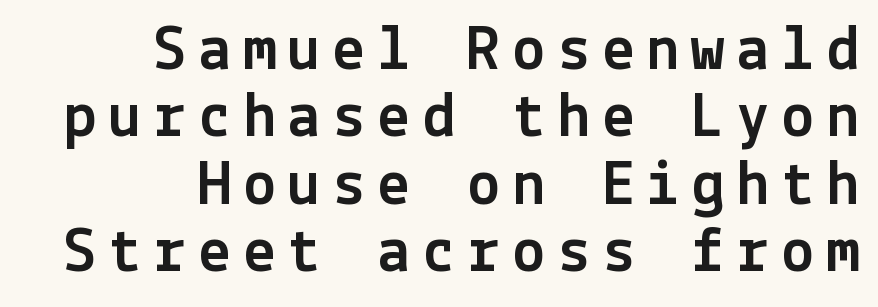
Q: Is the text italic (slanted)? A: No, it is upright.
Q: Is the typeface a serif or a sans-serif typeface? A: Sans-serif.
Q: Is the text underlined? A: No.
Q: How is the paragraph aligned? A: Right-aligned.
Q: Is the spacing between lines tight, normal or loose? A: Tight.
Q: Width (condensed, normal, or wide)? A: Normal.
Q: x-height? A: Medium.
